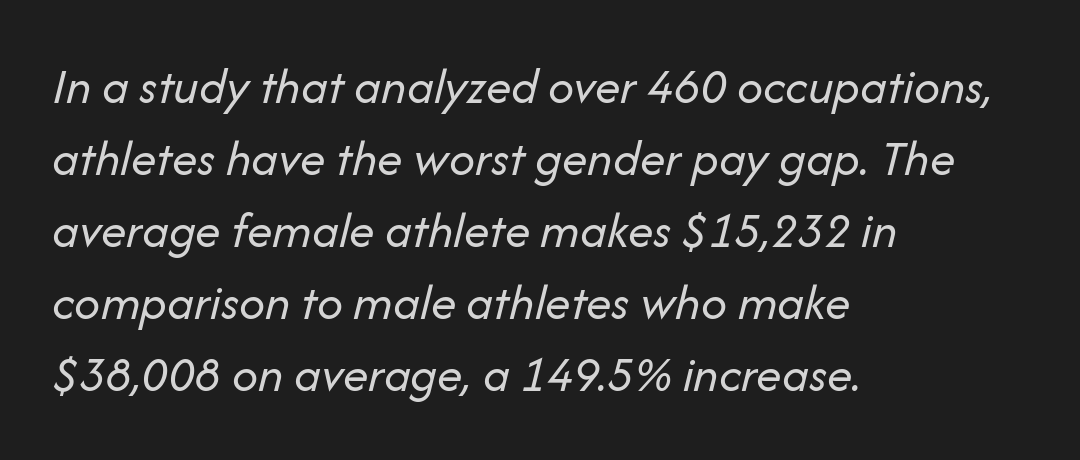
The image shows 51 px regular-weight type, italic (leaning right); set left-aligned, normal line spacing (1.41x), normal letter spacing, not underlined; low stroke contrast and a medium x-height.
